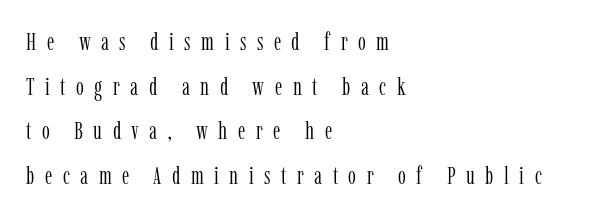
{"italic": "no", "bold": "no", "underline": "no", "align": "left", "line_spacing_ratio": 1.79, "letter_spacing": "wide", "letter_spacing_em": 0.42, "glyph_px": 25}
